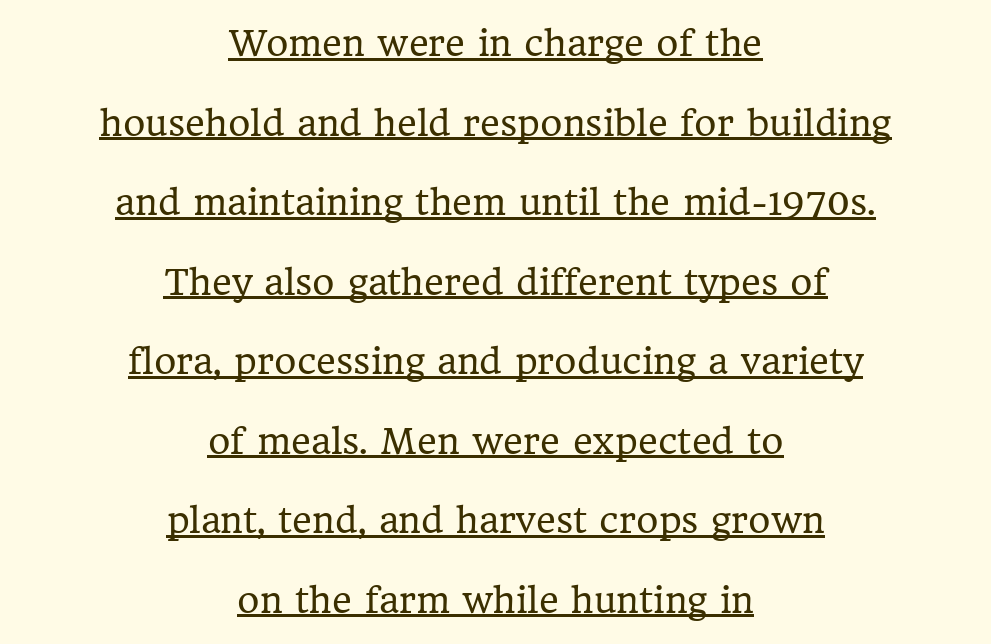
The image shows 34 px regular-weight serif type, upright; set centered, loose line spacing (2.34x), normal letter spacing, underlined; low stroke contrast and a medium x-height.
